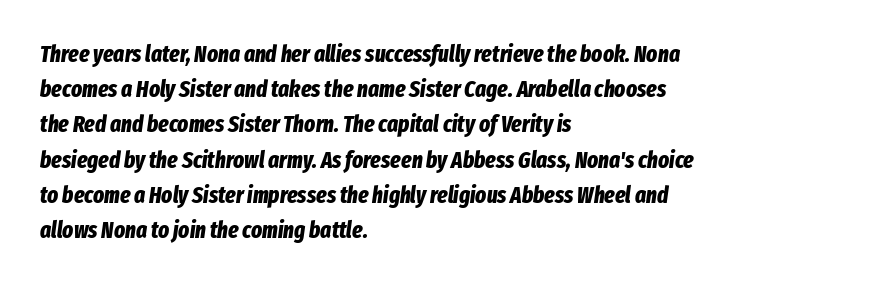
The image shows 23 px bold type, italic (leaning right); set left-aligned, normal line spacing (1.53x), normal letter spacing, not underlined.
